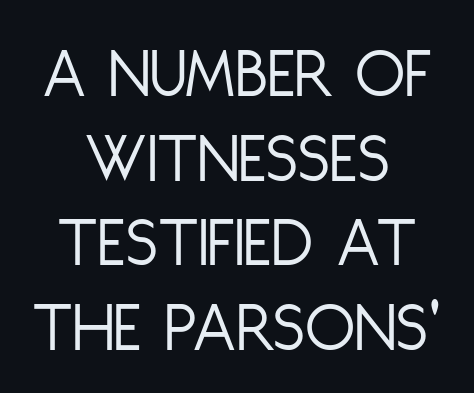
{"serif": "no", "italic": "no", "bold": "no", "weight": "light", "width": "condensed", "stroke_contrast": "low", "x_height": "large", "monospaced": "no", "underline": "no", "align": "center", "line_spacing_ratio": 1.16, "letter_spacing": "normal", "letter_spacing_em": 0.0, "glyph_px": 73}
